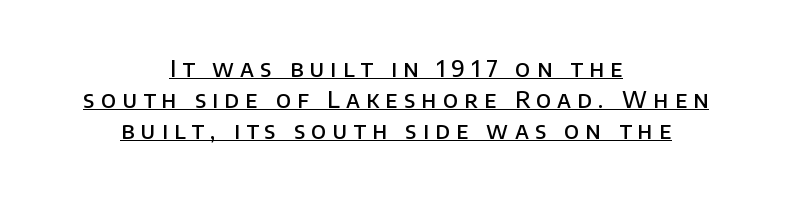
Ascenders rise straight up at ninety degrees. Caption: lettering with a line underneath. Normally led — the rows are evenly, conventionally spaced. The paragraph shown floats in the horizontal middle. A somewhat darkened texture: the type is semibold rather than bold.
